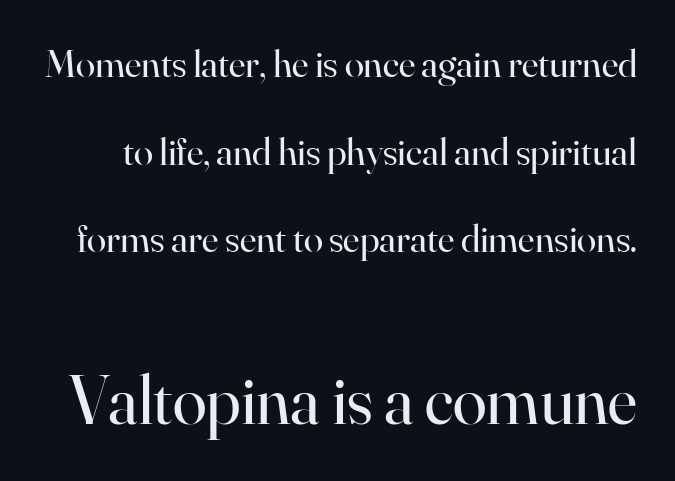
The image shows 69 px regular-weight serif type, upright; set loose line spacing (2.25x), normal letter spacing, not underlined; the second (bottom) block is 1.77x larger; high stroke contrast and a small x-height.
